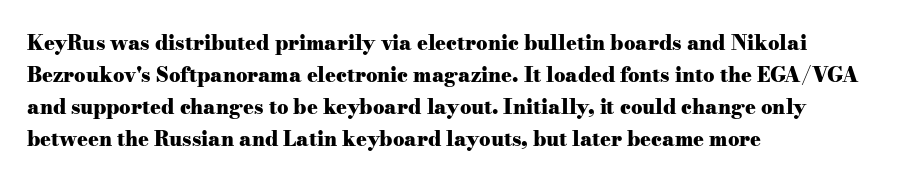
The image shows 20 px bold type, upright; set left-aligned, normal line spacing (1.6x), normal letter spacing, not underlined.
